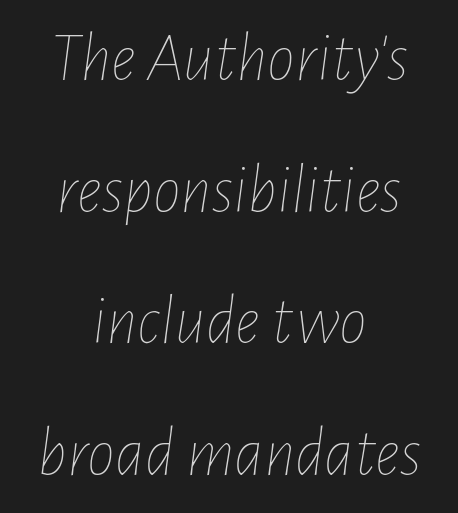
The image shows 70 px thin, condensed type, italic (leaning right); set centered, line spacing 1.88x, normal letter spacing, not underlined; low stroke contrast and a medium x-height.
